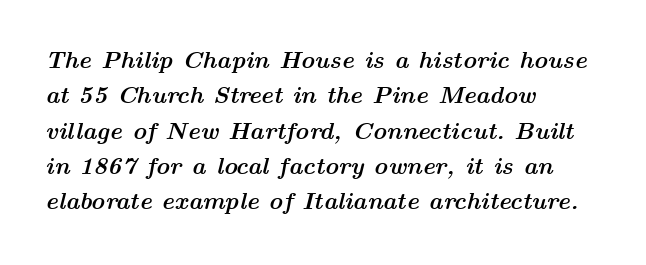
Underline: absent. Thick stems and heavy bowls — unmistakably bold. The face used here is rendered with its standard letterfit. Would a proofreader flag this as italicized? Yes. Is the block centered? No — it sits flush against the left margin.
